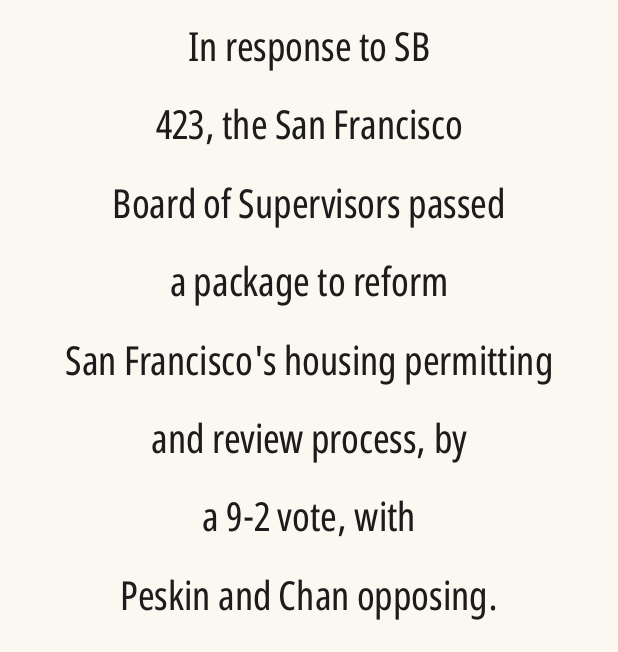
Q: Is the text bold? A: No.
Q: Is the text italic (slanted)? A: No, it is upright.
Q: Is the typeface a serif or a sans-serif typeface? A: Sans-serif.
Q: Is the text underlined? A: No.
Q: How is the paragraph aligned? A: Centered.
Q: Is the spacing between letters normal or unusually wide? A: Normal.
Q: Is the spacing between lines tight, normal or loose? A: Loose.
Q: Width (condensed, normal, or wide)? A: Condensed.
Q: Stroke contrast? A: Low.
Q: x-height? A: Medium.
Q: Monospaced? A: No.
